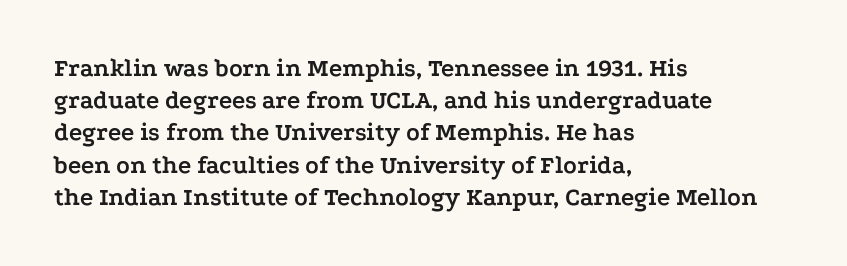
The image shows 25 px bold type, upright; set left-aligned, normal line spacing (1.29x), normal letter spacing, not underlined.
